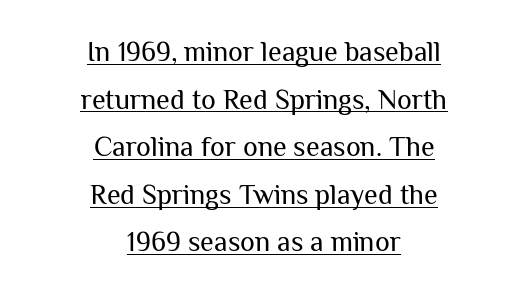
The image shows 28 px regular-weight sans-serif type, upright; set centered, normal line spacing (1.7x), normal letter spacing, underlined; medium stroke contrast and a medium x-height.
